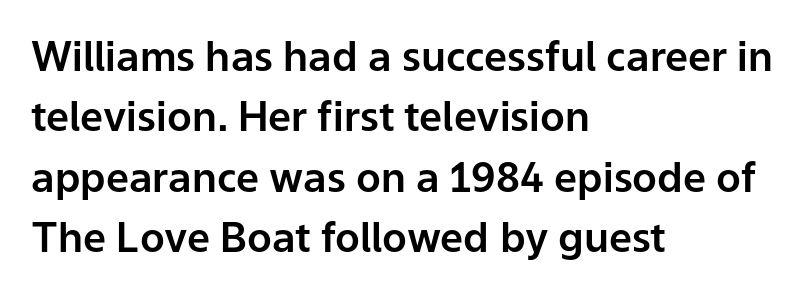
This is sans-serif lettering, the kind often seen on screens and signage. Is there much room between lines? A standard amount, neither cramped nor airy. Each word holds together tightly as a unit, with standard inter-letter gaps. The passage shown is not underscored anywhere. A typesetter would call this proportional, since set widths differ per character.
